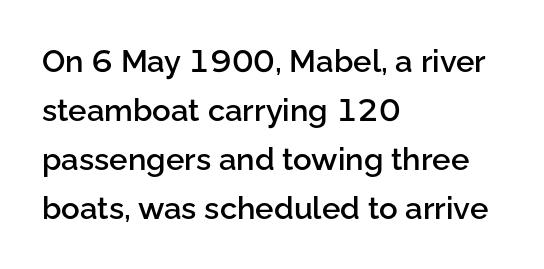
Q: Is the text bold? A: Semi-bold.
Q: Is the text italic (slanted)? A: No, it is upright.
Q: Is the typeface a serif or a sans-serif typeface? A: Sans-serif.
Q: Is the text underlined? A: No.
Q: How is the paragraph aligned? A: Left-aligned.
Q: Is the spacing between letters normal or unusually wide? A: Normal.
Q: Is the spacing between lines tight, normal or loose? A: Normal.
Q: Width (condensed, normal, or wide)? A: Normal.
Q: Stroke contrast? A: Low.
Q: x-height? A: Medium.
Q: Monospaced? A: No.
